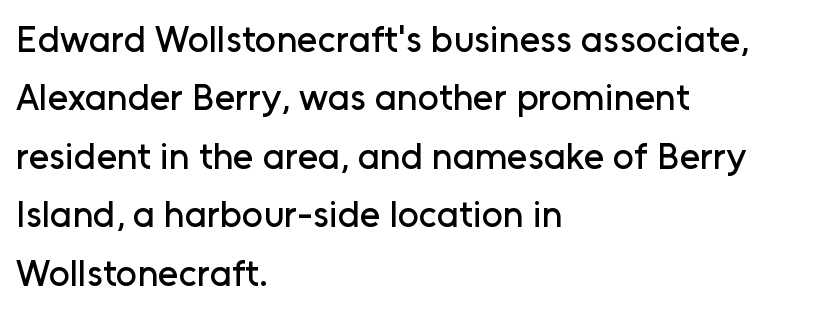
{"serif": "no", "italic": "no", "width": "normal", "stroke_contrast": "low", "x_height": "medium", "monospaced": "no", "underline": "no", "align": "left", "line_spacing": "normal", "line_spacing_ratio": 1.58, "letter_spacing": "normal", "letter_spacing_em": 0.0, "glyph_px": 37}
